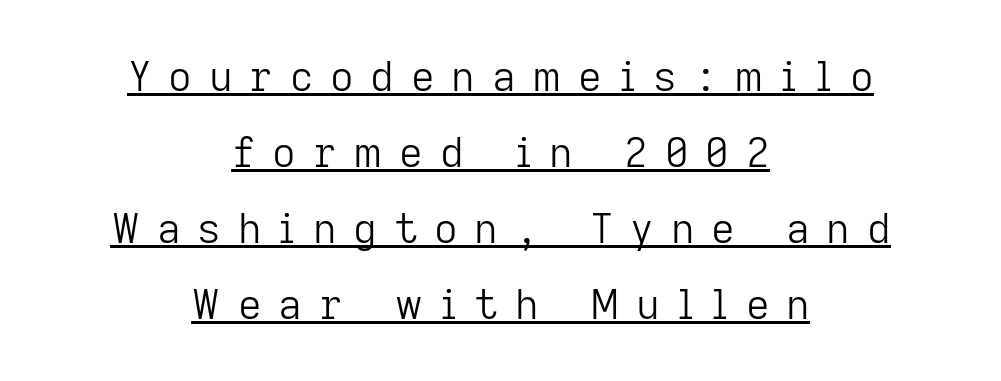
The image shows 41 px light sans-serif type, upright; set centered, line spacing 1.85x, unusually wide letter spacing (+0.41 em), underlined; low stroke contrast and a medium x-height.
